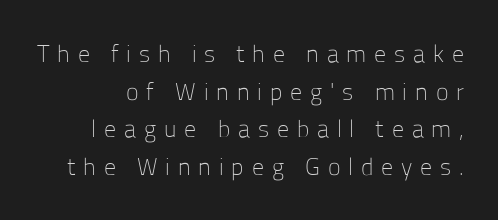
Q: Is the text bold? A: No.
Q: Is the text italic (slanted)? A: No, it is upright.
Q: Is the text underlined? A: No.
Q: Is the spacing between letters normal or unusually wide? A: Unusually wide.
Q: Is the spacing between lines tight, normal or loose? A: Normal.
